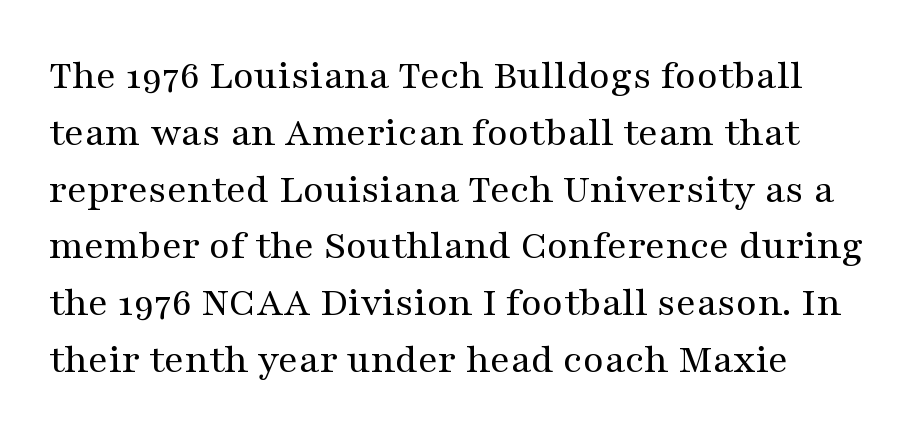
The image shows 43 px regular-weight, wide serif type, upright; set normal line spacing (1.32x), normal letter spacing, not underlined; medium stroke contrast and a medium x-height.
